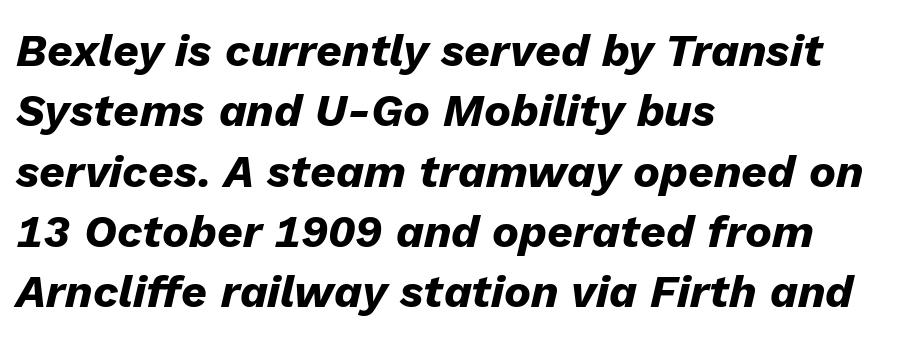
Glyph-to-glyph distance matches everyday printed text. Evenly set lines give the paragraph a standard silhouette. All the whitespace from short lines collects on the right. Pretty heavy lettering here — definitely bold.
